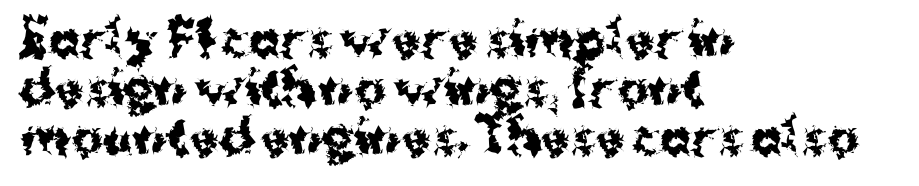
{"serif": "no", "italic": "no", "bold": "yes", "weight": "bold", "width": "normal", "stroke_contrast": "medium", "x_height": "medium", "monospaced": "no", "underline": "no", "align": "left", "line_spacing": "tight", "line_spacing_ratio": 1.04, "letter_spacing": "normal", "letter_spacing_em": 0.0, "glyph_px": 47}
